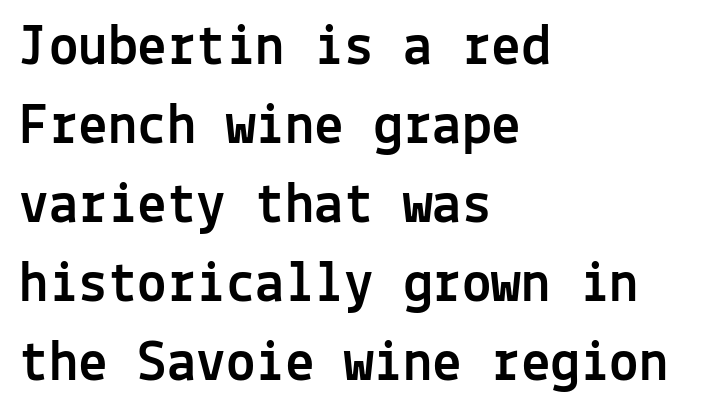
{"serif": "no", "italic": "no", "width": "normal", "x_height": "medium", "monospaced": "yes", "underline": "no", "align": "left", "line_spacing": "normal", "line_spacing_ratio": 1.34, "letter_spacing": "normal", "letter_spacing_em": 0.0, "glyph_px": 59}
